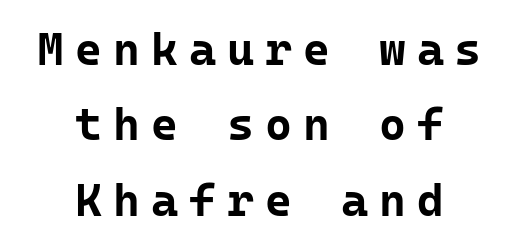
Is the block centered? Yes — each line is placed symmetrically about the middle. Typographically, this falls in the sans-serif category. Display-style spreading of the glyphs; the letterfit is very open. Ascenders rise straight up at ninety degrees.
